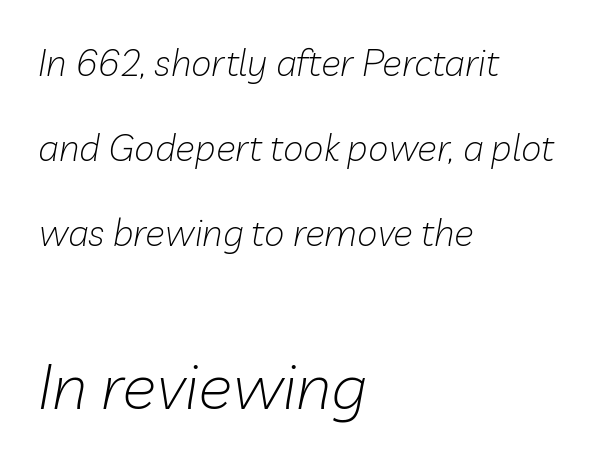
{"italic": "yes", "lean": "right", "slant_degrees": 10, "bold": "no", "weight": "light", "width": "normal", "stroke_contrast": "low", "x_height": "medium", "monospaced": "no", "underline": "no", "align": "left", "line_spacing": "loose", "line_spacing_ratio": 2.3, "letter_spacing": "normal", "letter_spacing_em": 0.0, "larger_block": "second", "size_ratio": 1.73, "glyph_px": 64}
